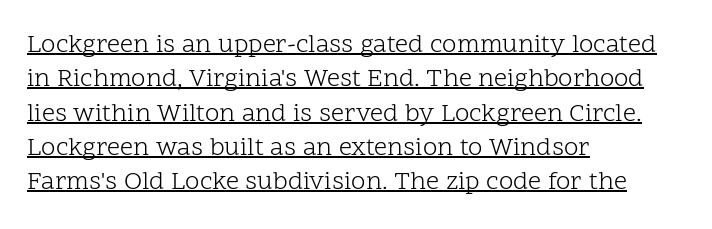
Q: Is the text bold? A: No.
Q: Is the text italic (slanted)? A: No, it is upright.
Q: Is the text underlined? A: Yes.
Q: How is the paragraph aligned? A: Left-aligned.
Q: Is the spacing between letters normal or unusually wide? A: Normal.
Q: Is the spacing between lines tight, normal or loose? A: Normal.
